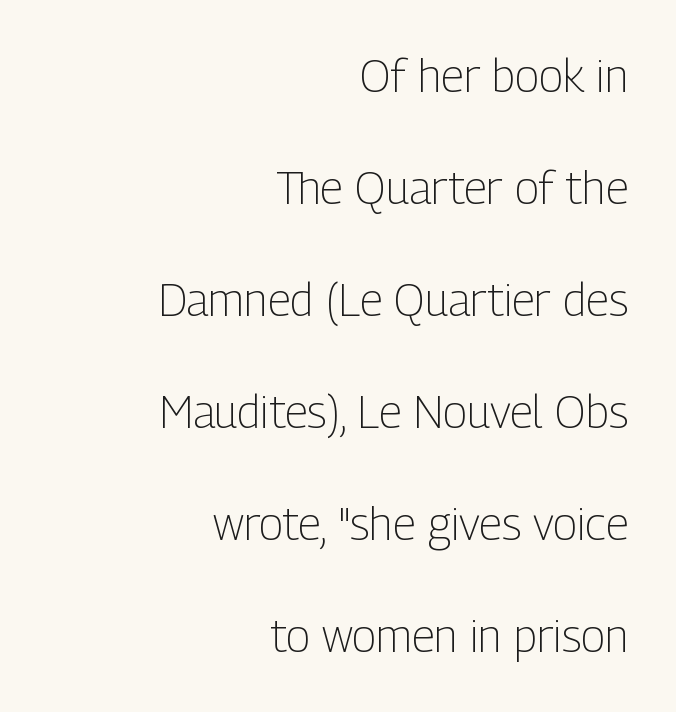
Q: Is the text bold? A: No.
Q: Is the text italic (slanted)? A: No, it is upright.
Q: Is the typeface a serif or a sans-serif typeface? A: Sans-serif.
Q: Is the text underlined? A: No.
Q: How is the paragraph aligned? A: Right-aligned.
Q: Is the spacing between letters normal or unusually wide? A: Normal.
Q: Is the spacing between lines tight, normal or loose? A: Loose.
Q: Width (condensed, normal, or wide)? A: Condensed.
Q: Stroke contrast? A: Low.
Q: x-height? A: Medium.
Q: Monospaced? A: No.
